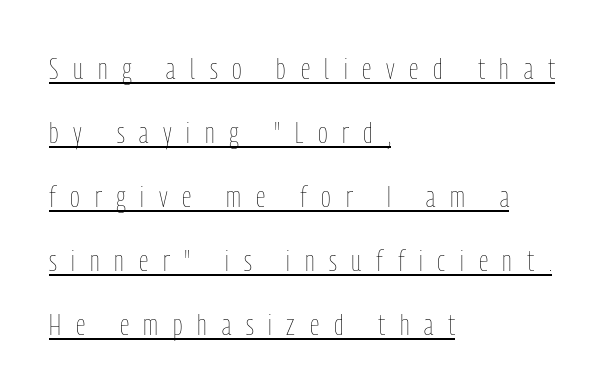
The image shows 30 px thin, condensed type, upright; set left-aligned, loose line spacing (2.13x), unusually wide letter spacing (+0.49 em), underlined; low stroke contrast and a medium x-height.
